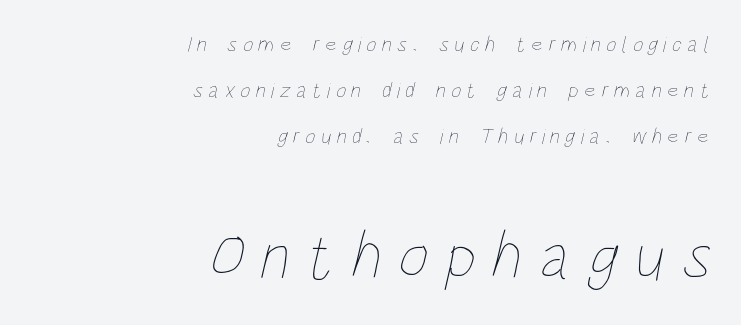
How are the letters spaced? Widely, with obvious added tracking. Successive baselines arrive slowly, with a big drop between each. Think standard paragraph weight, or any step lighter than that. This rendering uses right alignment, leaving the left contour irregular.
